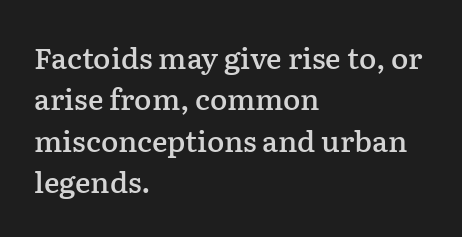
Q: Is the text bold? A: Semi-bold.
Q: Is the text italic (slanted)? A: No, it is upright.
Q: Is the typeface a serif or a sans-serif typeface? A: Serif.
Q: Is the text underlined? A: No.
Q: How is the paragraph aligned? A: Left-aligned.
Q: Is the spacing between letters normal or unusually wide? A: Normal.
Q: Is the spacing between lines tight, normal or loose? A: Normal.
Q: Width (condensed, normal, or wide)? A: Normal.
Q: Stroke contrast? A: Low.
Q: x-height? A: Medium.
Q: Monospaced? A: No.
